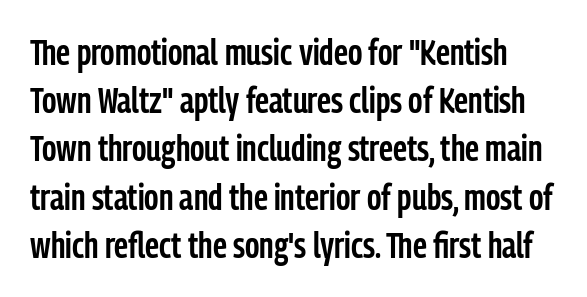
Q: Is the text bold? A: Semi-bold.
Q: Is the text italic (slanted)? A: No, it is upright.
Q: Is the typeface a serif or a sans-serif typeface? A: Sans-serif.
Q: Is the text underlined? A: No.
Q: Is the spacing between letters normal or unusually wide? A: Normal.
Q: Is the spacing between lines tight, normal or loose? A: Normal.
Q: Width (condensed, normal, or wide)? A: Condensed.
Q: Stroke contrast? A: Low.
Q: x-height? A: Medium.
Q: Monospaced? A: No.
